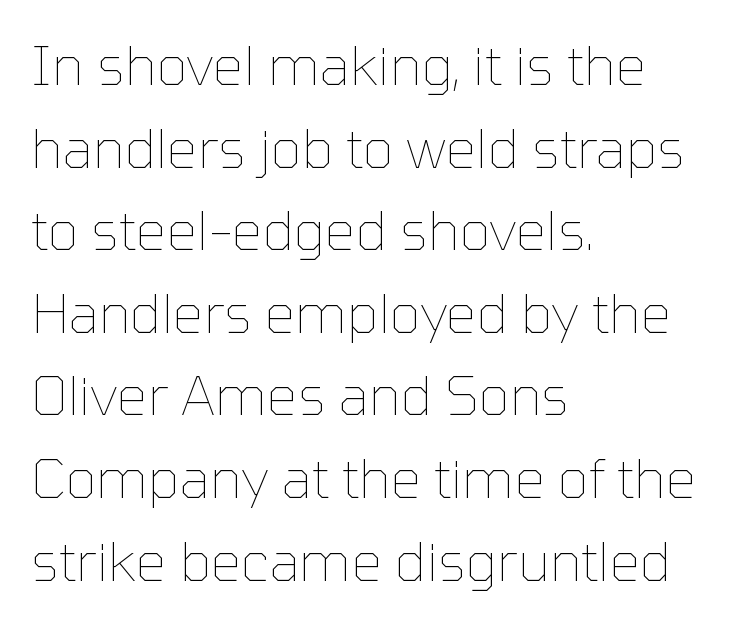
Q: Is the text bold? A: No.
Q: Is the text italic (slanted)? A: No, it is upright.
Q: Is the text underlined? A: No.
Q: How is the paragraph aligned? A: Left-aligned.
Q: Is the spacing between letters normal or unusually wide? A: Normal.
Q: Is the spacing between lines tight, normal or loose? A: Normal.
Q: Width (condensed, normal, or wide)? A: Normal.
Q: Stroke contrast? A: Low.
Q: x-height? A: Medium.
Q: Monospaced? A: No.
